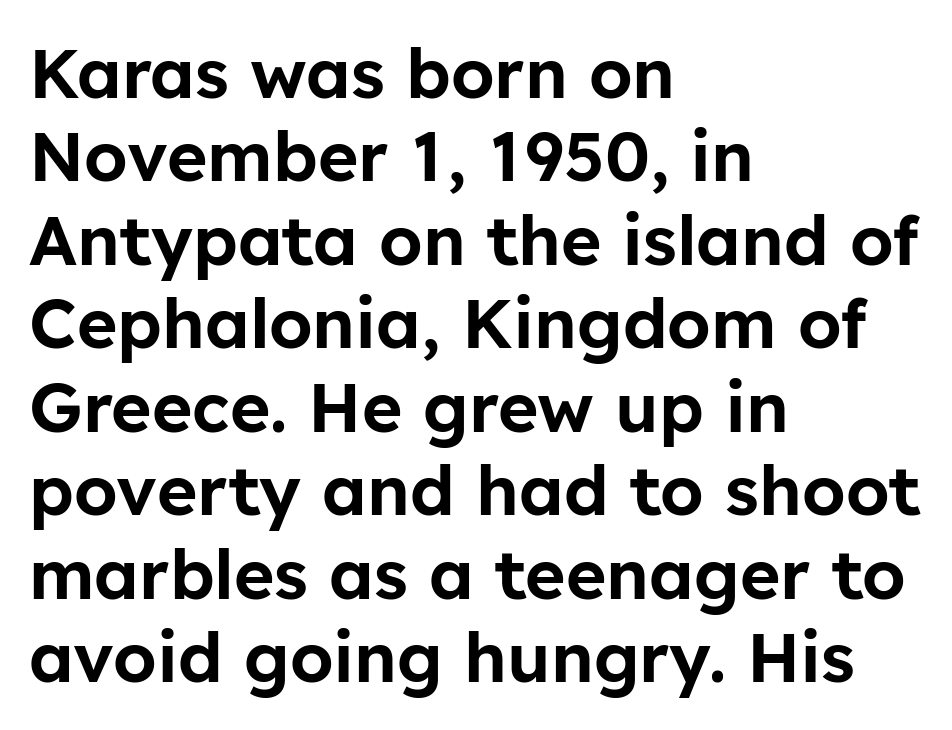
Q: Is the text italic (slanted)? A: No, it is upright.
Q: Is the typeface a serif or a sans-serif typeface? A: Sans-serif.
Q: Is the text underlined? A: No.
Q: How is the paragraph aligned? A: Left-aligned.
Q: Is the spacing between letters normal or unusually wide? A: Normal.
Q: Width (condensed, normal, or wide)? A: Normal.
Q: Stroke contrast? A: Low.
Q: x-height? A: Medium.
Q: Monospaced? A: No.
